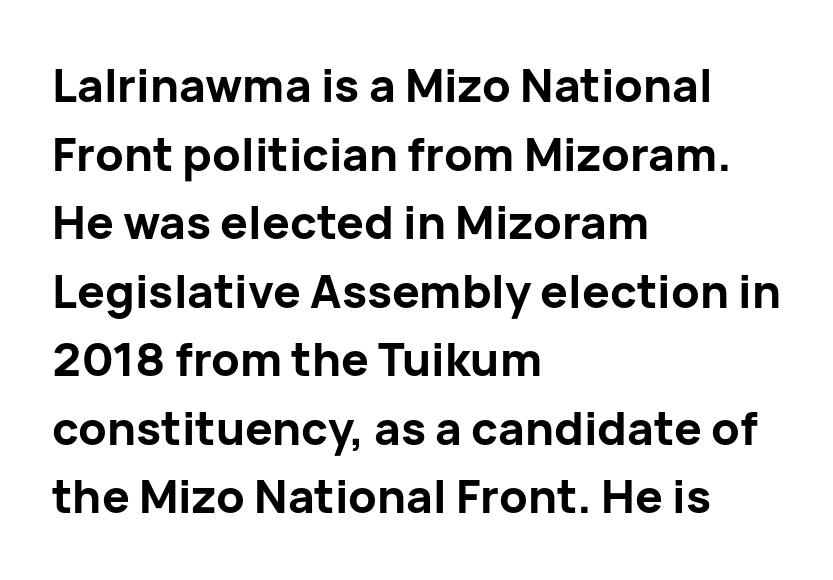
Q: Is the text bold? A: Yes.
Q: Is the text italic (slanted)? A: No, it is upright.
Q: Is the typeface a serif or a sans-serif typeface? A: Sans-serif.
Q: Is the text underlined? A: No.
Q: How is the paragraph aligned? A: Left-aligned.
Q: Is the spacing between letters normal or unusually wide? A: Normal.
Q: Is the spacing between lines tight, normal or loose? A: Normal.
Q: Width (condensed, normal, or wide)? A: Normal.
Q: Stroke contrast? A: Low.
Q: x-height? A: Medium.
Q: Monospaced? A: No.
